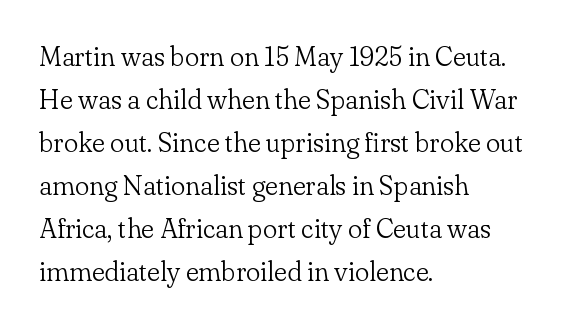
{"italic": "no", "bold": "no", "underline": "no", "align": "left", "line_spacing": "normal", "line_spacing_ratio": 1.59, "letter_spacing": "normal", "letter_spacing_em": 0.0, "glyph_px": 27}
